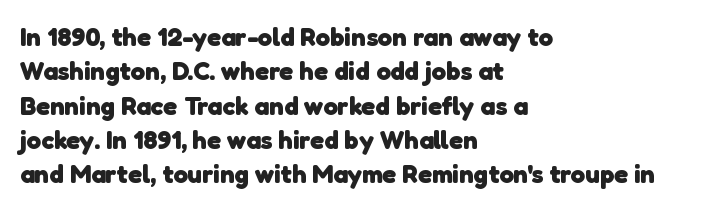
Q: Is the text bold? A: Yes.
Q: Is the text underlined? A: No.
Q: How is the paragraph aligned? A: Left-aligned.
Q: Is the spacing between letters normal or unusually wide? A: Normal.
Q: Is the spacing between lines tight, normal or loose? A: Normal.
